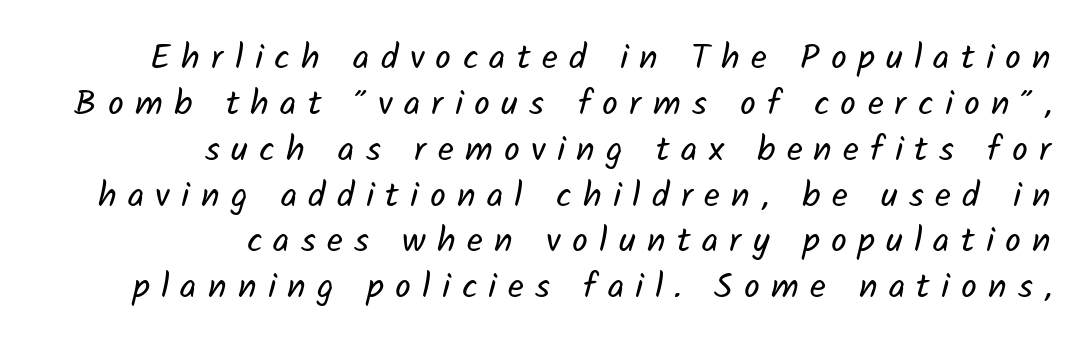
Q: Is the text bold? A: No.
Q: Is the typeface a serif or a sans-serif typeface? A: Sans-serif.
Q: Is the text underlined? A: No.
Q: How is the paragraph aligned? A: Right-aligned.
Q: Is the spacing between letters normal or unusually wide? A: Unusually wide.
Q: Is the spacing between lines tight, normal or loose? A: Normal.
Q: Width (condensed, normal, or wide)? A: Normal.
Q: Stroke contrast? A: Low.
Q: x-height? A: Medium.
Q: Monospaced? A: No.
